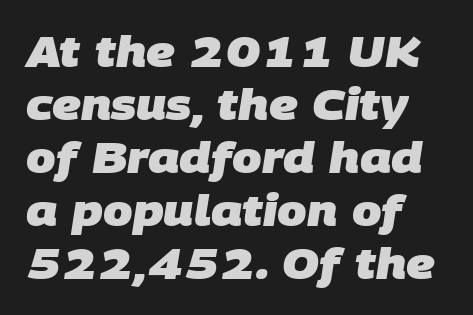
{"serif": "no", "bold": "yes", "weight": "heavy", "width": "normal", "stroke_contrast": "low", "x_height": "large", "monospaced": "no", "underline": "no", "align": "left", "line_spacing": "normal", "line_spacing_ratio": 1.26, "letter_spacing": "normal", "letter_spacing_em": 0.0, "glyph_px": 42}
